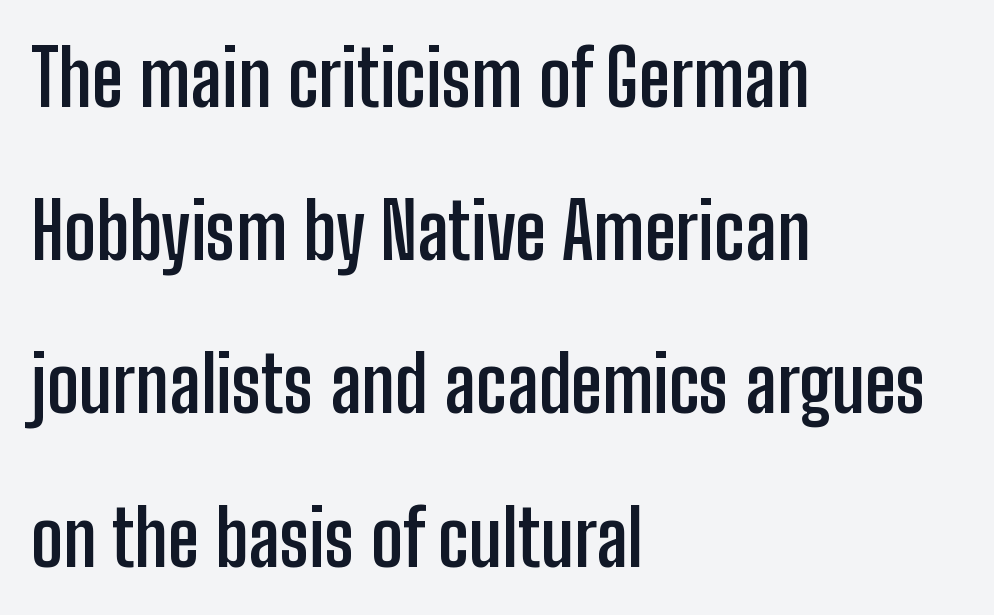
Does extra space separate the letters? No, they use regular spacing. The words here are not underlined. Summary of weight: heavy, a full bold. Each letter's strokes conclude bluntly, with no projecting serifs.
